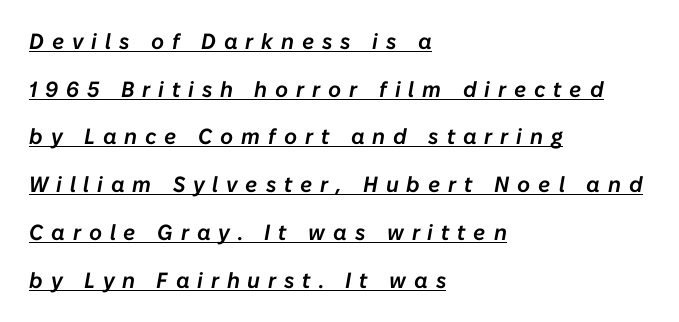
When letters slant like this, we call the style italic. Successive baselines arrive slowly, with a big drop between each. The lines in this sample share a left origin and differ only in where they stop. The gaps between neighbouring characters are conspicuously large.
